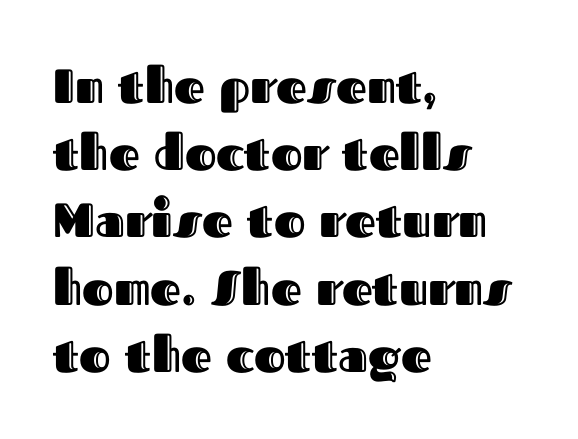
Casual observation: everything's shoved over to the left. Do the characters align in a grid? No, the font is proportional. Summary of vertical rhythm: regular, with standard interline spacing. Characters follow at the spacing the type designer built in.
